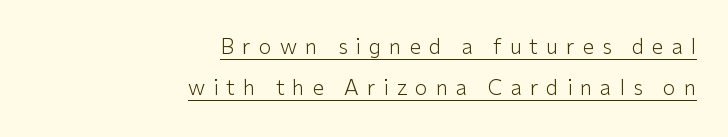
{"italic": "no", "bold": "no", "underline": "yes", "align": "right", "line_spacing": "loose", "line_spacing_ratio": 1.95, "letter_spacing": "wide", "letter_spacing_em": 0.38, "glyph_px": 21}
